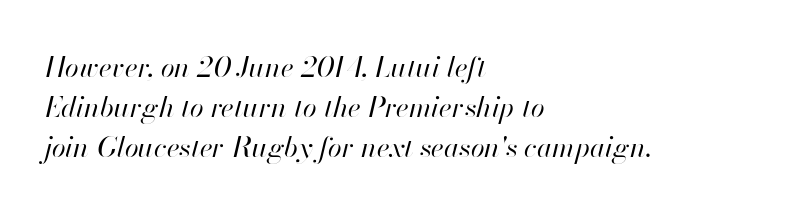
The text carries the slant typical of an italic or oblique font. Observe the ordinary spacing: letters are neighbours, not strangers. Alignment: flush left. The baseline area is clear. The passage shown is typed in a proportional face where columns would drift.
